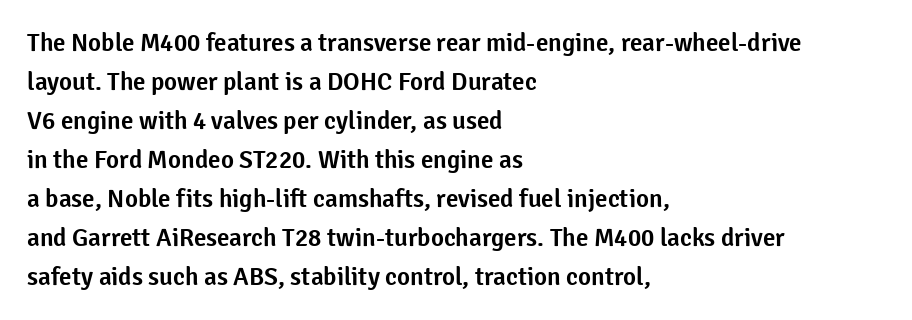
Q: Is the text italic (slanted)? A: No, it is upright.
Q: Is the text underlined? A: No.
Q: How is the paragraph aligned? A: Left-aligned.
Q: Is the spacing between letters normal or unusually wide? A: Normal.
Q: Is the spacing between lines tight, normal or loose? A: Normal.
